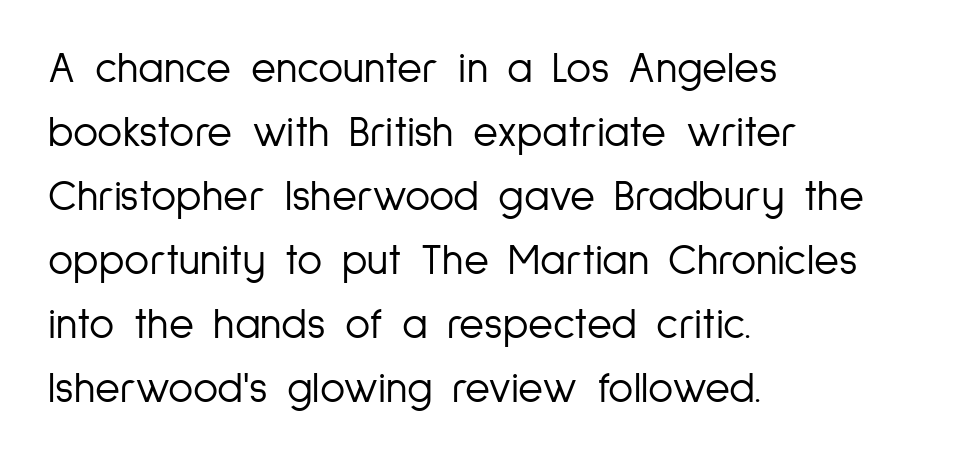
The paragraph has a hard left edge and a soft right edge. Does the type have serifs? No, each stem ends abruptly. Here the designer chose a conventional face with non-uniform glyph widths. How are the letters spaced? Ordinarily, with no added tracking.
